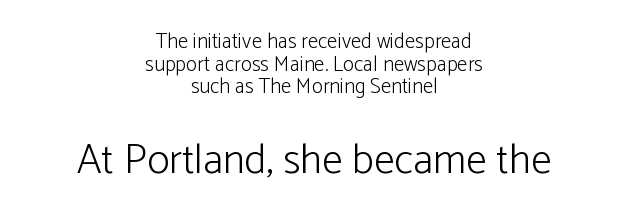
Q: Is the text bold? A: No.
Q: Is the text italic (slanted)? A: No, it is upright.
Q: Is the typeface a serif or a sans-serif typeface? A: Sans-serif.
Q: Is the text underlined? A: No.
Q: How is the paragraph aligned? A: Centered.
Q: Is the spacing between letters normal or unusually wide? A: Normal.
Q: Is the spacing between lines tight, normal or loose? A: Tight.
Q: Which block of text is set in a larger size, the first (top) or the second (bottom)? A: The second (bottom) one.
Q: Width (condensed, normal, or wide)? A: Normal.
Q: Stroke contrast? A: Low.
Q: x-height? A: Medium.
Q: Monospaced? A: No.
